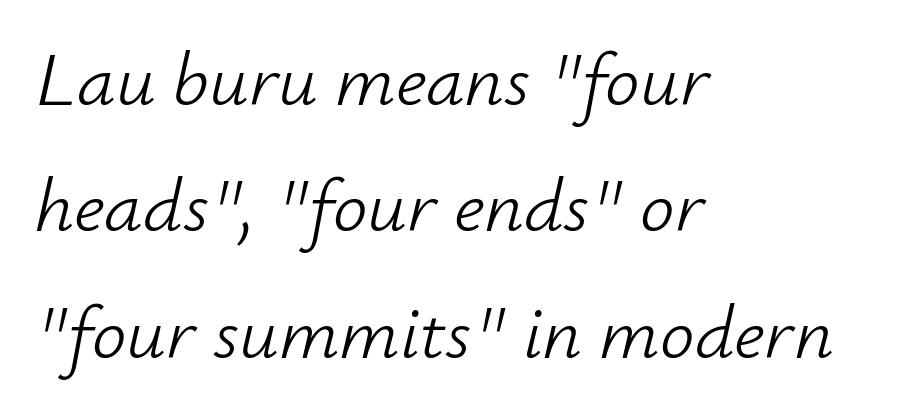
{"italic": "yes", "lean": "right", "slant_degrees": 12, "bold": "no", "weight": "light", "width": "normal", "stroke_contrast": "low", "x_height": "small", "monospaced": "no", "underline": "no", "align": "left", "line_spacing": "normal", "line_spacing_ratio": 1.64, "letter_spacing": "normal", "letter_spacing_em": 0.0, "glyph_px": 77}
